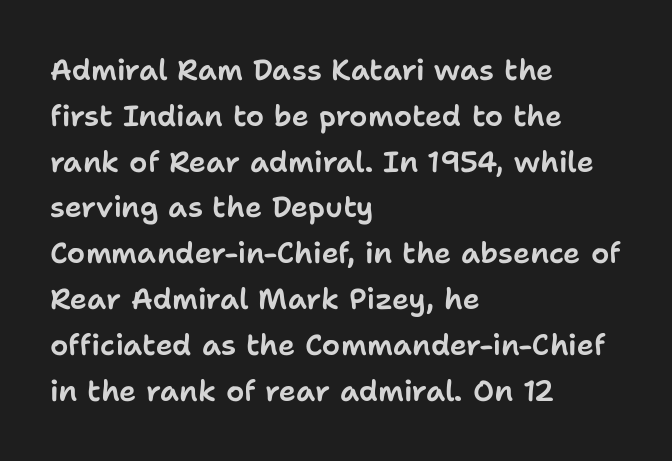
Q: Is the text italic (slanted)? A: No, it is upright.
Q: Is the typeface a serif or a sans-serif typeface? A: Sans-serif.
Q: Is the text underlined? A: No.
Q: How is the paragraph aligned? A: Left-aligned.
Q: Is the spacing between letters normal or unusually wide? A: Normal.
Q: Is the spacing between lines tight, normal or loose? A: Normal.
Q: Width (condensed, normal, or wide)? A: Normal.
Q: Stroke contrast? A: Low.
Q: x-height? A: Medium.
Q: Monospaced? A: No.
